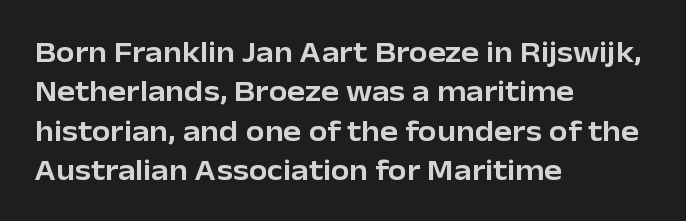
Q: Is the text italic (slanted)? A: No, it is upright.
Q: Is the typeface a serif or a sans-serif typeface? A: Sans-serif.
Q: Is the text underlined? A: No.
Q: How is the paragraph aligned? A: Left-aligned.
Q: Is the spacing between letters normal or unusually wide? A: Normal.
Q: Is the spacing between lines tight, normal or loose? A: Normal.
Q: Width (condensed, normal, or wide)? A: Normal.
Q: Stroke contrast? A: Low.
Q: x-height? A: Medium.
Q: Monospaced? A: No.
